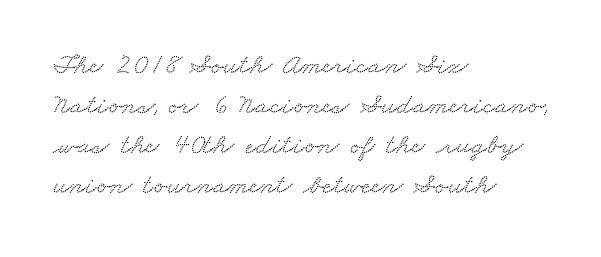
The image shows 29 px wide serif type; set left-aligned, normal line spacing (1.38x), normal letter spacing, not underlined; low stroke contrast and a small x-height.
